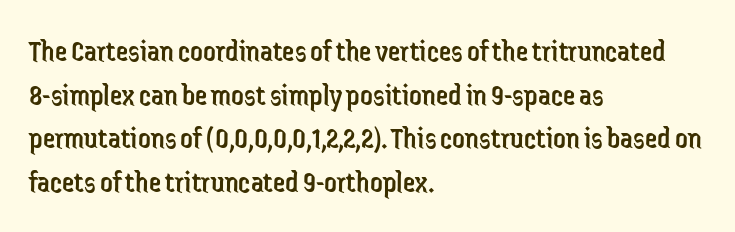
The image shows 31 px regular-weight, condensed sans-serif type, upright; set left-aligned, normal line spacing (1.41x), normal letter spacing, not underlined; low stroke contrast and a medium x-height.
